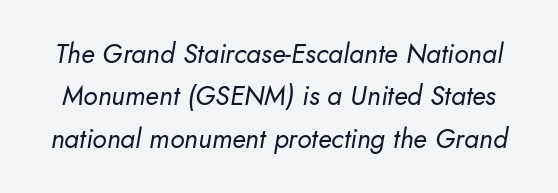
The image shows 27 px text type, italic (leaning right); set normal line spacing (1.57x), normal letter spacing, not underlined.
